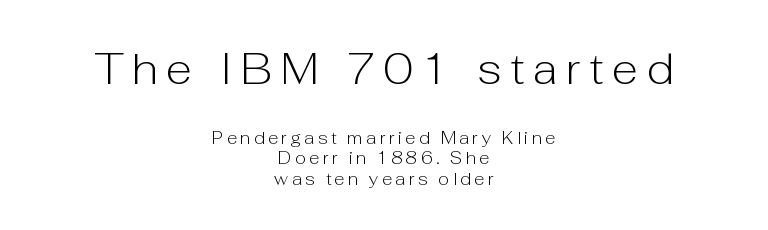
A typesetter would label this face a sans. The lines in this sample share a center point and differ in where they start and stop. Underline: absent. The line texture is sparse and dotted thanks to wide tracking. The letters stand straight up with perfectly vertical stems. On a weight scale, this lands at 450 or below.
